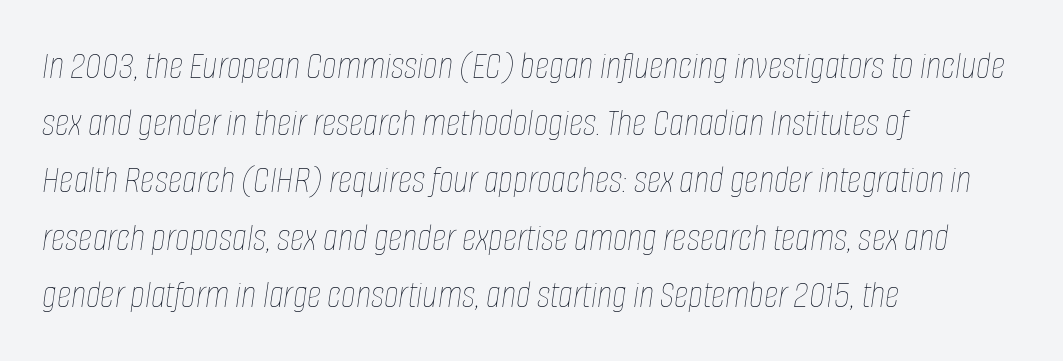
Q: Is the text bold? A: No.
Q: Is the text italic (slanted)? A: Yes, it leans right by about 8 degrees.
Q: Is the text underlined? A: No.
Q: How is the paragraph aligned? A: Left-aligned.
Q: Is the spacing between letters normal or unusually wide? A: Normal.
Q: Is the spacing between lines tight, normal or loose? A: Normal.
Q: Width (condensed, normal, or wide)? A: Condensed.
Q: Stroke contrast? A: Low.
Q: x-height? A: Large.
Q: Monospaced? A: No.
